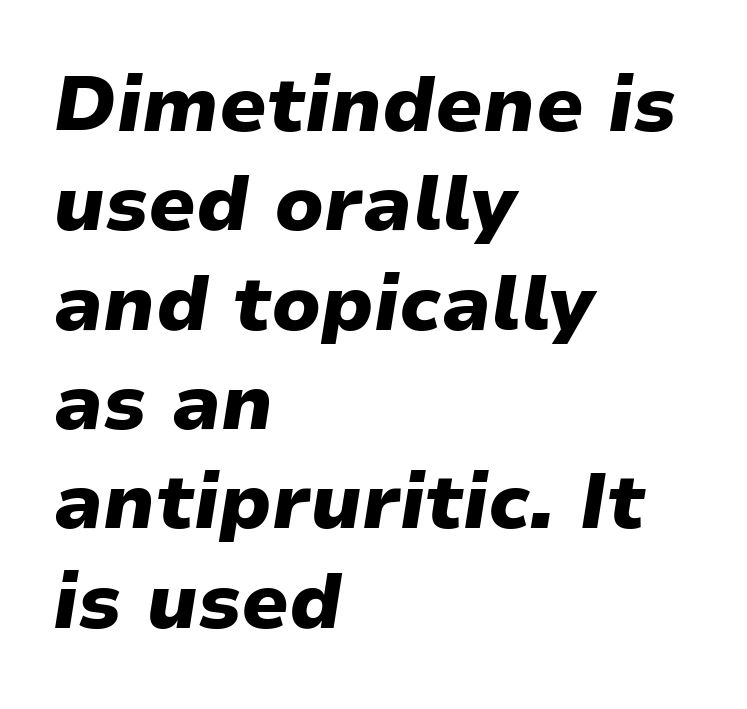
These words are printed bold, with thick strokes throughout. The words here are not underlined. Every character sits at an angle, as italics do. Compared with typical body copy, the letter spacing here is the same. Caption: multi-line text, flush left, ragged right. One glance says typical: line gaps are just what's usual.
